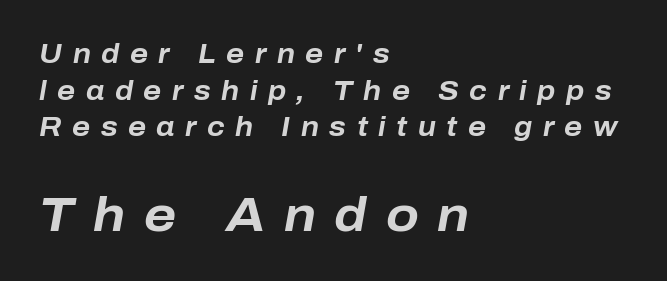
{"italic": "yes", "lean": "right", "slant_degrees": 10, "bold": "yes", "weight": "bold", "width": "normal", "stroke_contrast": "low", "x_height": "medium", "monospaced": "no", "underline": "no", "align": "left", "line_spacing": "normal", "line_spacing_ratio": 1.36, "letter_spacing": "wide", "letter_spacing_em": 0.39, "larger_block": "second", "size_ratio": 1.78, "glyph_px": 48}
